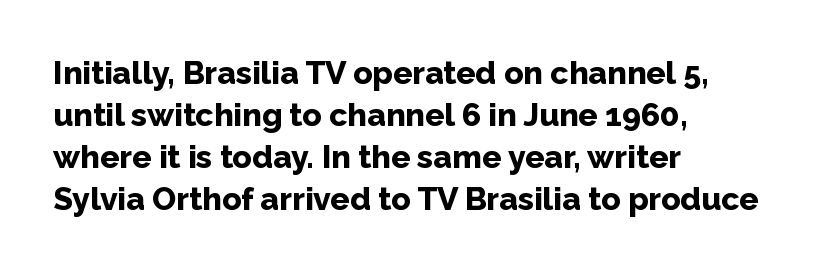
Q: Is the text bold? A: Yes.
Q: Is the text italic (slanted)? A: No, it is upright.
Q: Is the typeface a serif or a sans-serif typeface? A: Sans-serif.
Q: Is the text underlined? A: No.
Q: How is the paragraph aligned? A: Left-aligned.
Q: Is the spacing between letters normal or unusually wide? A: Normal.
Q: Is the spacing between lines tight, normal or loose? A: Normal.
Q: Width (condensed, normal, or wide)? A: Normal.
Q: Stroke contrast? A: Low.
Q: x-height? A: Medium.
Q: Monospaced? A: No.
